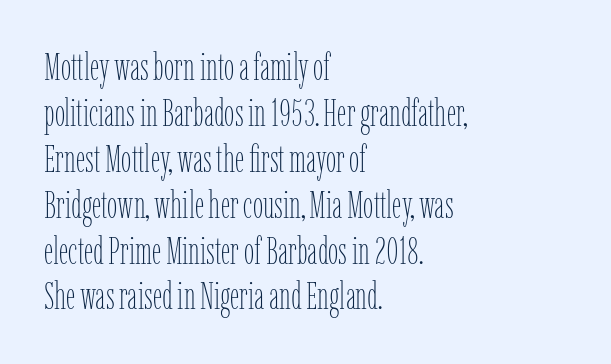
{"italic": "no", "bold": "no", "weight": "thin", "width": "condensed", "stroke_contrast": "low", "x_height": "medium", "monospaced": "no", "underline": "no", "align": "left", "line_spacing_ratio": 1.24, "letter_spacing": "normal", "letter_spacing_em": 0.0, "glyph_px": 37}
